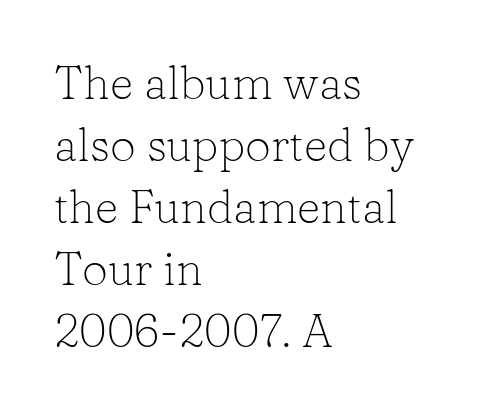
Q: Is the text bold? A: No.
Q: Is the text italic (slanted)? A: No, it is upright.
Q: Is the typeface a serif or a sans-serif typeface? A: Serif.
Q: Is the text underlined? A: No.
Q: How is the paragraph aligned? A: Left-aligned.
Q: Is the spacing between letters normal or unusually wide? A: Normal.
Q: Is the spacing between lines tight, normal or loose? A: Normal.
Q: Width (condensed, normal, or wide)? A: Normal.
Q: Stroke contrast? A: Low.
Q: x-height? A: Medium.
Q: Monospaced? A: No.
